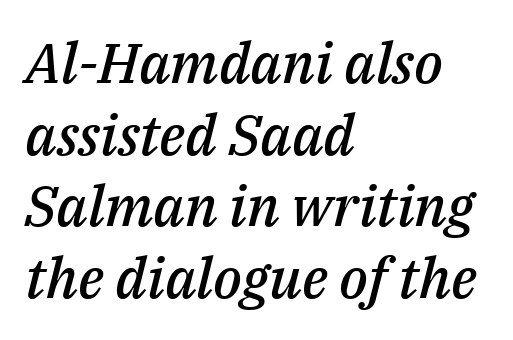
Look at the tracking — it's just the regular setting, nothing added. The text block is weighted toward the left margin, trailing off unevenly rightward. The passage shown is typed in a proportional face where columns would drift. Rule under the text: the space is simply empty. The strokes are fattened partway — semibold, not bold. Honestly, the row spacing looks completely unremarkable.
